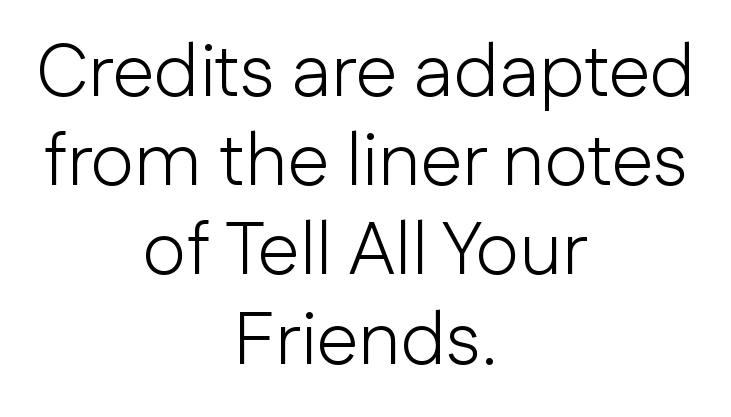
Q: Is the text bold? A: No.
Q: Is the text italic (slanted)? A: No, it is upright.
Q: Is the typeface a serif or a sans-serif typeface? A: Sans-serif.
Q: Is the text underlined? A: No.
Q: How is the paragraph aligned? A: Centered.
Q: Is the spacing between letters normal or unusually wide? A: Normal.
Q: Width (condensed, normal, or wide)? A: Normal.
Q: Stroke contrast? A: Low.
Q: x-height? A: Medium.
Q: Monospaced? A: No.
